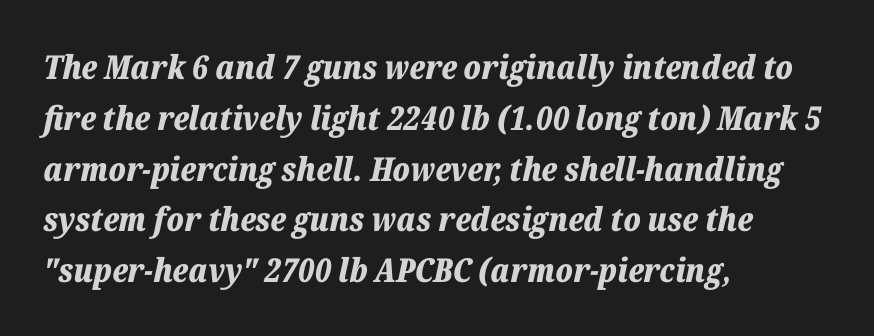
Q: Is the text bold? A: Yes.
Q: Is the text italic (slanted)? A: Yes, it leans right by about 12 degrees.
Q: Is the text underlined? A: No.
Q: How is the paragraph aligned? A: Left-aligned.
Q: Is the spacing between letters normal or unusually wide? A: Normal.
Q: Is the spacing between lines tight, normal or loose? A: Normal.
Q: Width (condensed, normal, or wide)? A: Normal.
Q: Stroke contrast? A: Low.
Q: x-height? A: Medium.
Q: Monospaced? A: No.
